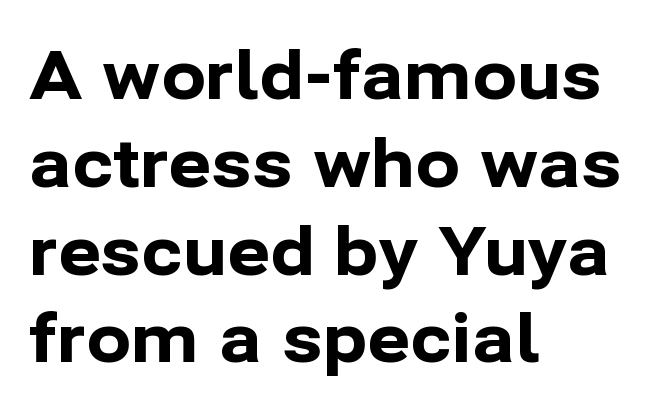
The image shows 66 px bold sans-serif type, upright; set left-aligned, normal line spacing (1.33x), normal letter spacing, not underlined; low stroke contrast and a medium x-height.
